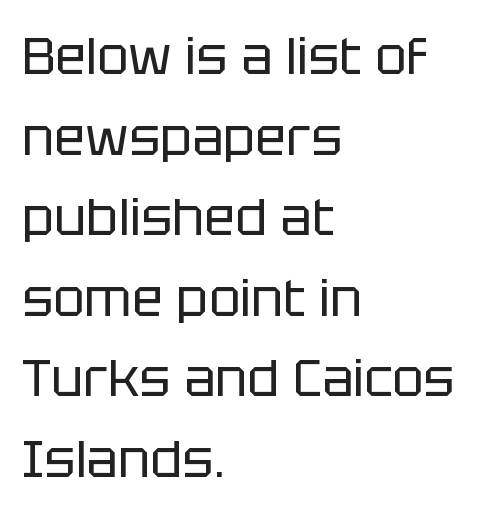
Does the type have serifs? No, each stem ends abruptly. The rendering anchors every line to the left-hand side. Words appear dense and cohesive because spacing is normal. Whoever set this chose a conventional vertical rhythm. A light-to-regular cut is what we see here. The space directly below the letters is spotless.
